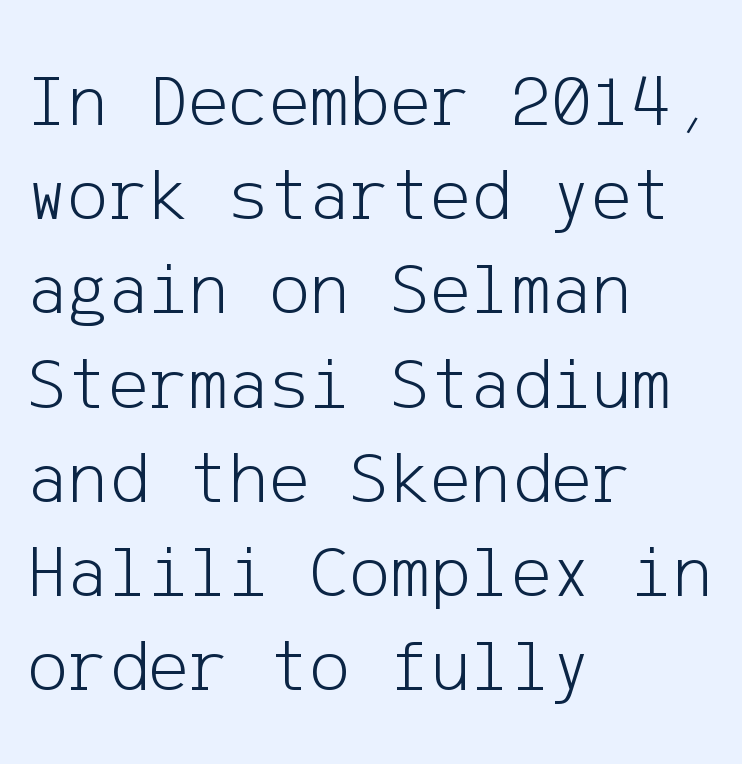
Nobody touched the tracking dial on this one. A sans-serif font was chosen for this passage. Clear beneath every line of the passage. The weight tops out at a normal text grade. The letters stand upright; this is a roman face.
